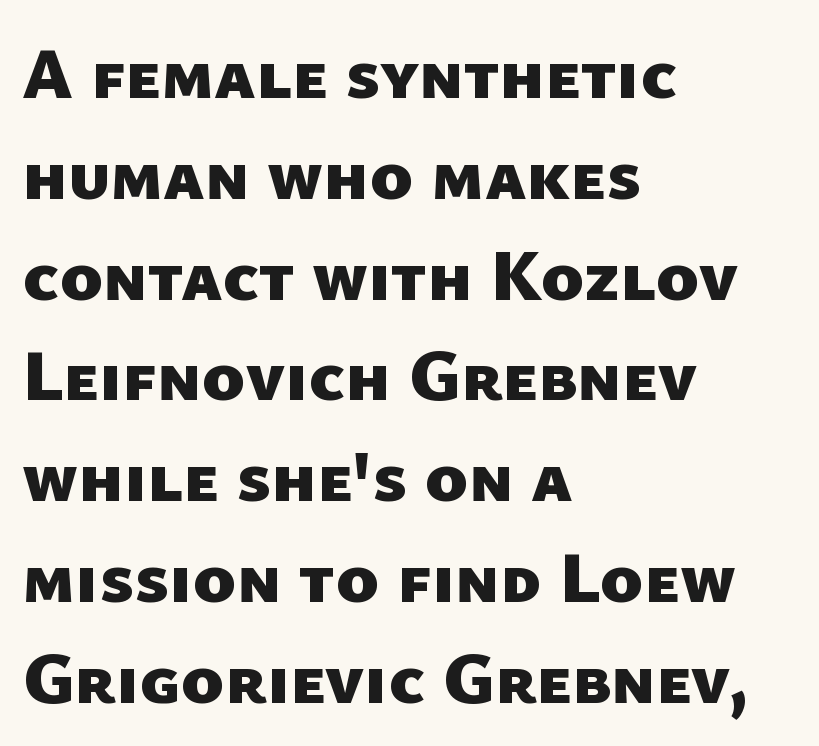
A typesetter would call this zero additional tracking. Character widths vary here, with narrow letters taking less room than wide ones. The lines are quadded left. Each row of text sits above clean, open space.
